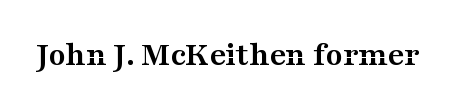
Q: Is the text bold? A: Yes.
Q: Is the text italic (slanted)? A: No, it is upright.
Q: Is the typeface a serif or a sans-serif typeface? A: Serif.
Q: Is the text underlined? A: No.
Q: Is the spacing between letters normal or unusually wide? A: Normal.
Q: Width (condensed, normal, or wide)? A: Wide.
Q: Stroke contrast? A: Medium.
Q: x-height? A: Medium.
Q: Monospaced? A: No.
